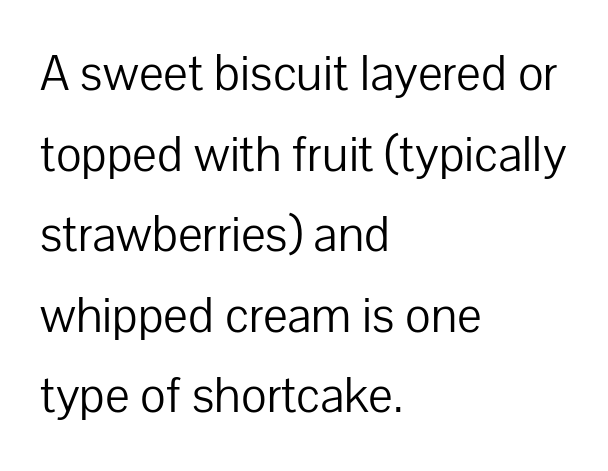
Q: Is the text bold? A: No.
Q: Is the text italic (slanted)? A: No, it is upright.
Q: Is the typeface a serif or a sans-serif typeface? A: Sans-serif.
Q: Is the text underlined? A: No.
Q: How is the paragraph aligned? A: Left-aligned.
Q: Is the spacing between letters normal or unusually wide? A: Normal.
Q: Is the spacing between lines tight, normal or loose? A: Normal.
Q: Width (condensed, normal, or wide)? A: Normal.
Q: Stroke contrast? A: Low.
Q: x-height? A: Medium.
Q: Monospaced? A: No.
